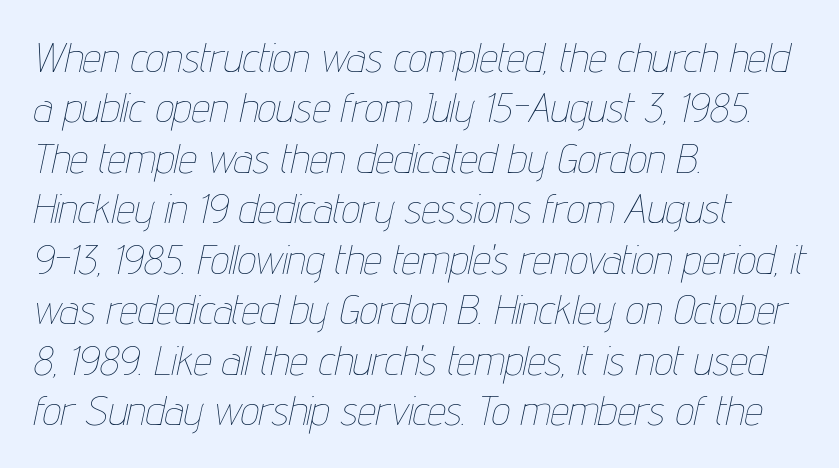
{"italic": "yes", "lean": "right", "slant_degrees": 12, "bold": "no", "weight": "thin", "width": "condensed", "stroke_contrast": "low", "x_height": "medium", "monospaced": "no", "underline": "no", "align": "left", "line_spacing_ratio": 1.23, "letter_spacing": "normal", "letter_spacing_em": 0.0, "glyph_px": 41}
